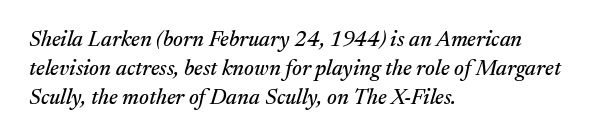
The image shows 22 px text type, italic (leaning right); set left-aligned, normal line spacing (1.32x), normal letter spacing, not underlined.
